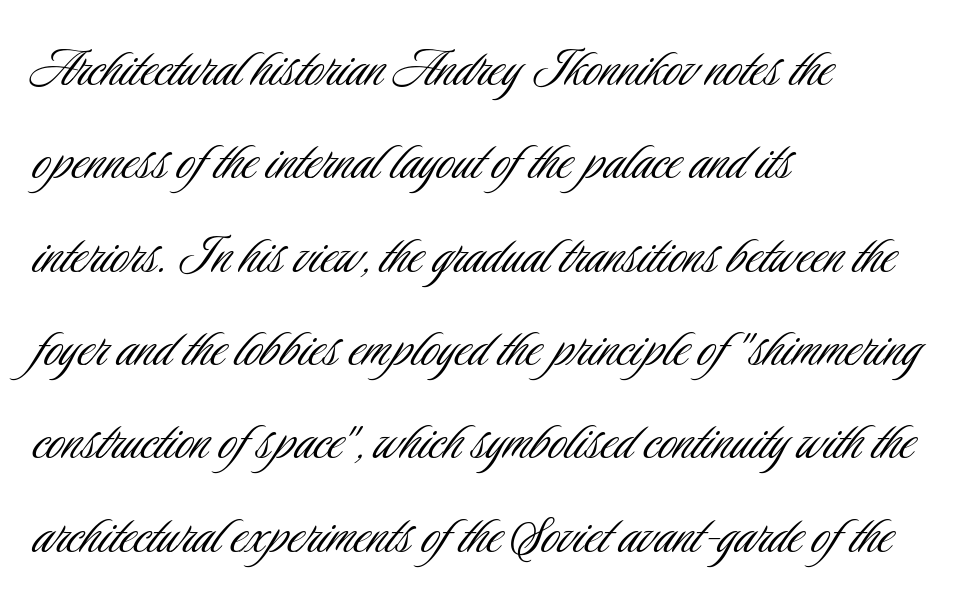
Q: Is the text bold? A: No.
Q: Is the text italic (slanted)? A: Yes.
Q: Is the typeface a serif or a sans-serif typeface? A: Sans-serif.
Q: Is the text underlined? A: No.
Q: How is the paragraph aligned? A: Left-aligned.
Q: Is the spacing between letters normal or unusually wide? A: Normal.
Q: Is the spacing between lines tight, normal or loose? A: Normal.
Q: Width (condensed, normal, or wide)? A: Condensed.
Q: Stroke contrast? A: Low.
Q: x-height? A: Small.
Q: Monospaced? A: No.
